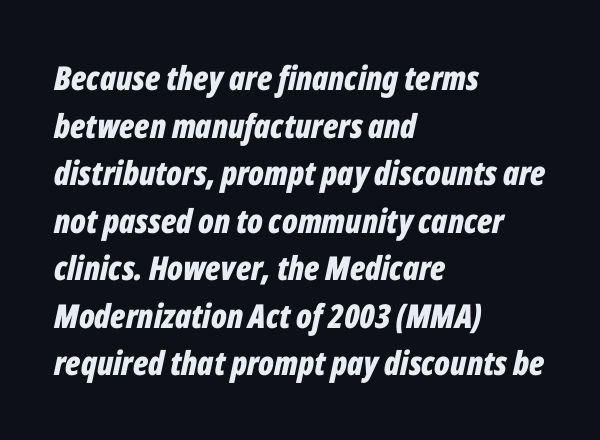
{"italic": "yes", "lean": "right", "slant_degrees": 12, "bold": "yes", "weight": "bold", "width": "condensed", "stroke_contrast": "low", "x_height": "medium", "monospaced": "no", "underline": "no", "align": "left", "line_spacing": "normal", "line_spacing_ratio": 1.44, "letter_spacing": "normal", "letter_spacing_em": 0.0, "glyph_px": 33}
